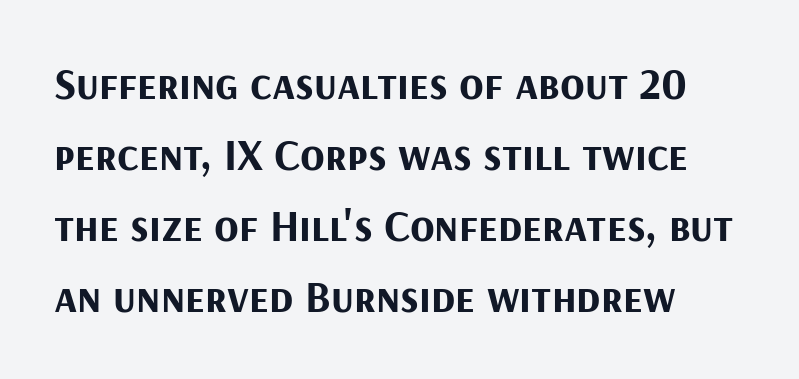
{"serif": "no", "italic": "no", "bold": "yes", "weight": "bold", "width": "normal", "stroke_contrast": "medium", "x_height": "medium", "monospaced": "no", "underline": "no", "align": "left", "line_spacing": "normal", "line_spacing_ratio": 1.58, "letter_spacing": "normal", "letter_spacing_em": 0.0, "glyph_px": 45}
